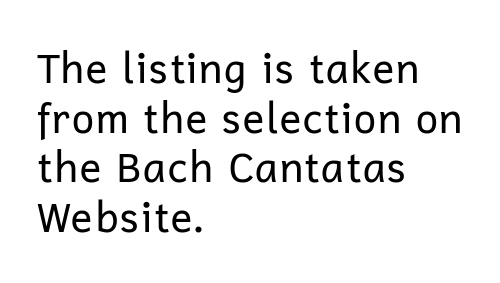
{"serif": "no", "italic": "no", "bold": "no", "weight": "regular", "width": "normal", "stroke_contrast": "low", "x_height": "medium", "monospaced": "no", "underline": "no", "align": "left", "line_spacing_ratio": 1.21, "letter_spacing": "normal", "letter_spacing_em": 0.0, "glyph_px": 41}
